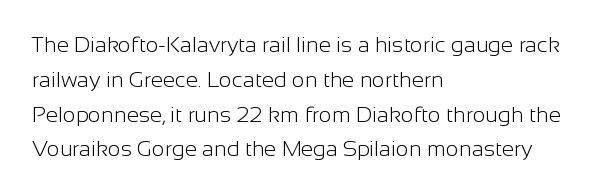
{"italic": "no", "bold": "no", "underline": "no", "align": "left", "line_spacing": "normal", "line_spacing_ratio": 1.58, "letter_spacing": "normal", "letter_spacing_em": 0.0, "glyph_px": 22}
